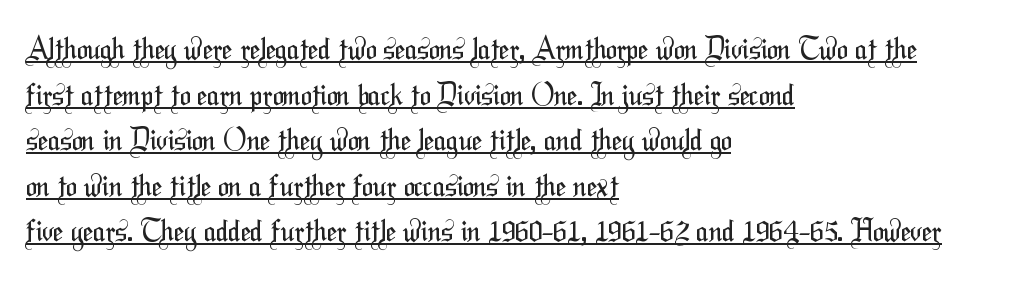
{"serif": "no", "bold": "no", "weight": "regular", "width": "condensed", "stroke_contrast": "medium", "x_height": "medium", "monospaced": "no", "underline": "yes", "align": "left", "line_spacing": "normal", "line_spacing_ratio": 1.57, "letter_spacing": "normal", "letter_spacing_em": 0.0, "glyph_px": 29}
